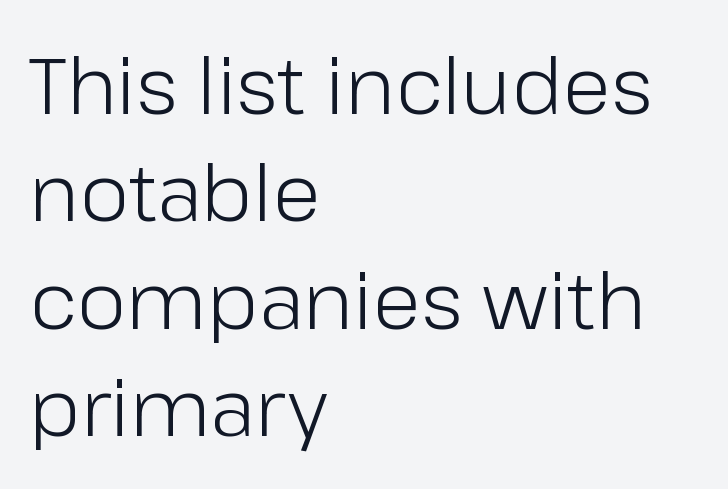
The image shows 79 px light sans-serif type, upright; set left-aligned, normal line spacing (1.36x), normal letter spacing, not underlined; low stroke contrast and a medium x-height.
